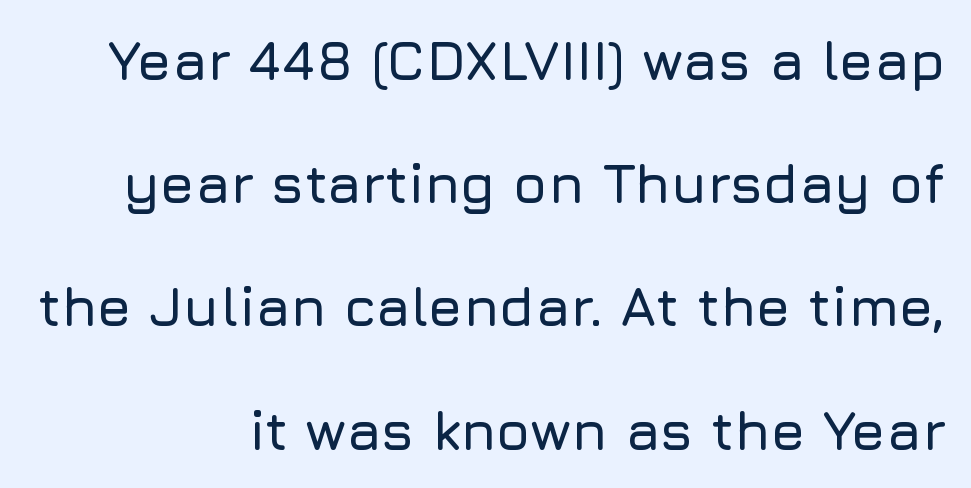
{"serif": "no", "italic": "no", "width": "normal", "stroke_contrast": "low", "x_height": "medium", "monospaced": "no", "underline": "no", "align": "right", "line_spacing": "loose", "line_spacing_ratio": 2.24, "letter_spacing": "normal", "letter_spacing_em": 0.0, "glyph_px": 55}
